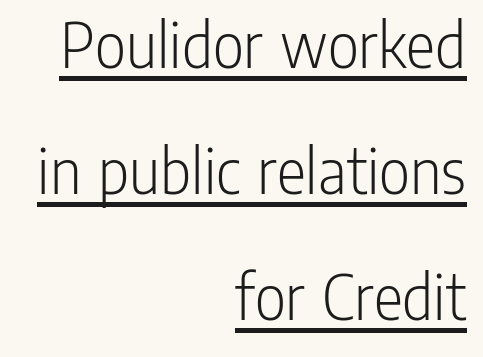
Q: Is the text bold? A: No.
Q: Is the text italic (slanted)? A: No, it is upright.
Q: Is the typeface a serif or a sans-serif typeface? A: Sans-serif.
Q: Is the text underlined? A: Yes.
Q: How is the paragraph aligned? A: Right-aligned.
Q: Is the spacing between letters normal or unusually wide? A: Normal.
Q: Width (condensed, normal, or wide)? A: Condensed.
Q: Stroke contrast? A: Low.
Q: x-height? A: Medium.
Q: Monospaced? A: No.
